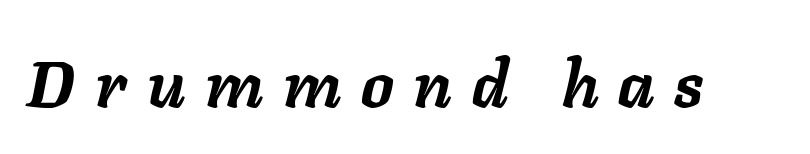
Weight check: bold — yes, fully. The zone under the glyphs is completely vacant. The rendering applies a slant to the glyphs. Each letter keeps its own natural width here, so spacing adapts to shape.
